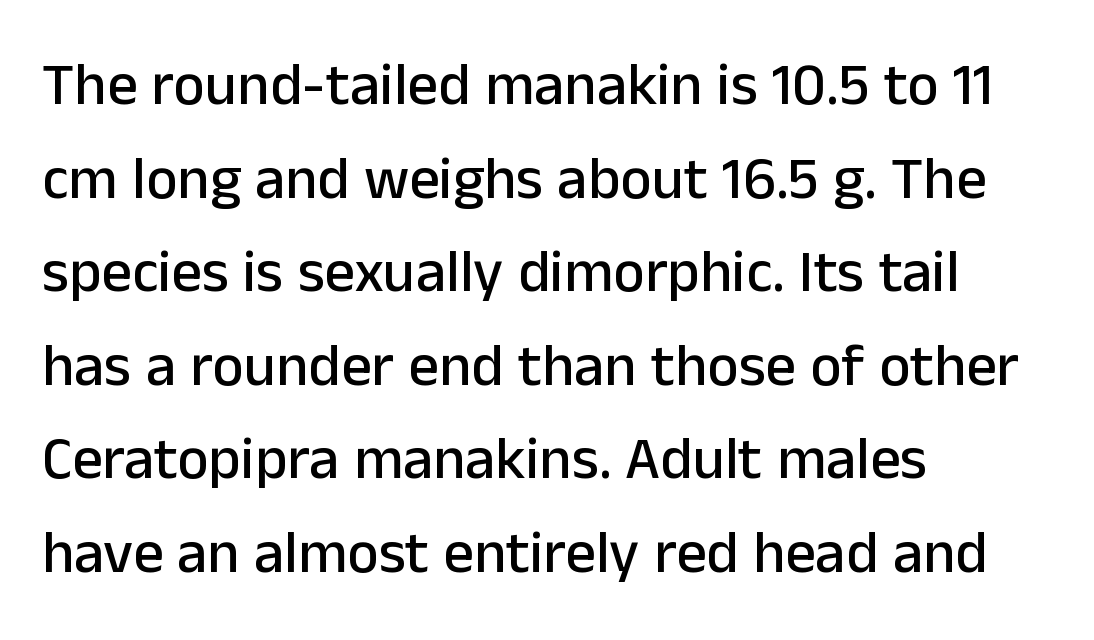
The image shows 60 px sans-serif type, upright; set left-aligned, normal line spacing (1.56x), normal letter spacing, not underlined; low stroke contrast and a medium x-height.
